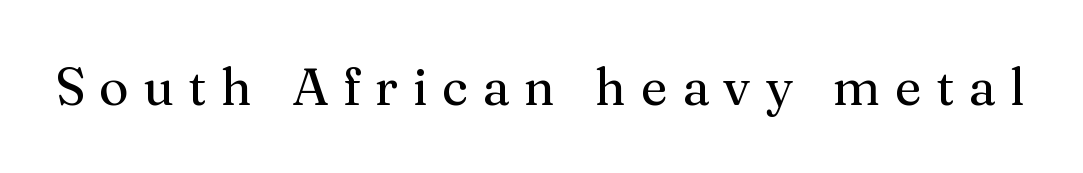
Serifs: yes, visible at the terminals of the letterforms. Check under the words: just untouched page. Character widths vary here, with narrow letters taking less room than wide ones. Here the glyphs are tracked loosely, breaking word shapes into spaced letters. Every character sits straight up, as roman type does.
